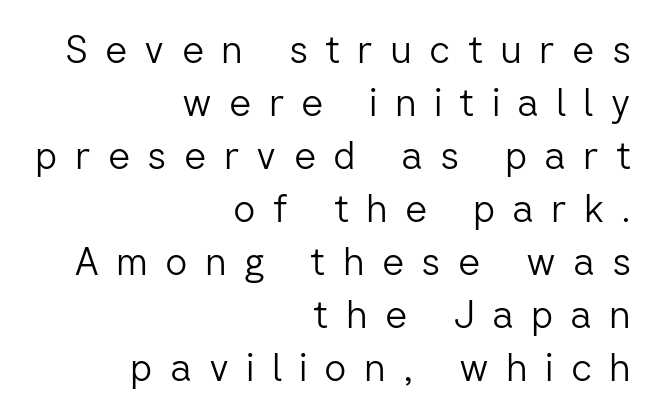
Unlike italic type, these characters show no tilt at all. This sample is right-justified, so line beginnings fall wherever the words allow. A typesetter would label this face a sans. If you measured baseline to baseline, you'd find a middling distance. Unbolded letterforms with no extra heft. Check under the words: just untouched page.
